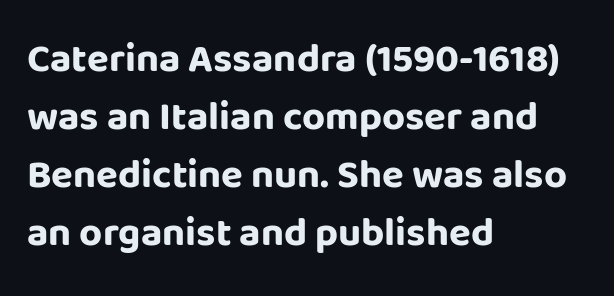
Note: no serifs on the glyphs. The typesetting leans heavy: a genuine bold. Casual observation: everything's shoved over to the left. A typesetter would call this proportional, since set widths differ per character. Reading down the column, the eye jumps a familiar distance to each next line.
